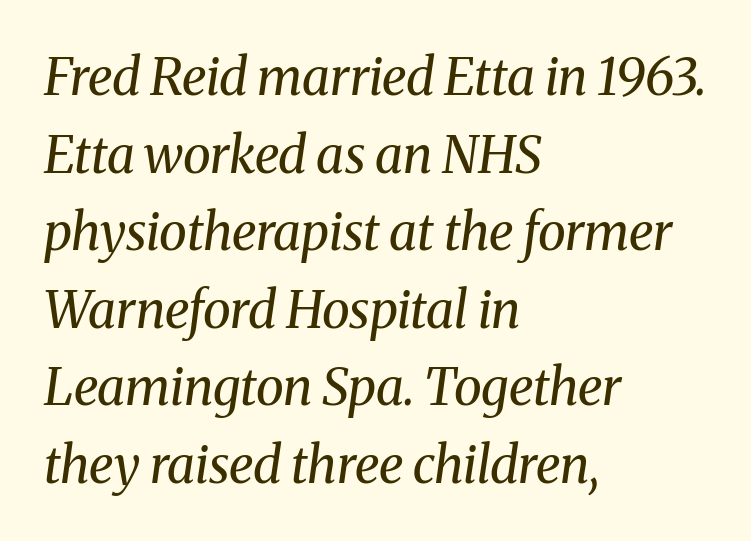
{"serif": "yes", "italic": "yes", "lean": "right", "slant_degrees": 8, "bold": "no", "weight": "regular", "width": "normal", "stroke_contrast": "medium", "x_height": "medium", "monospaced": "no", "underline": "no", "align": "left", "line_spacing": "normal", "line_spacing_ratio": 1.52, "letter_spacing": "normal", "letter_spacing_em": 0.0, "glyph_px": 51}
